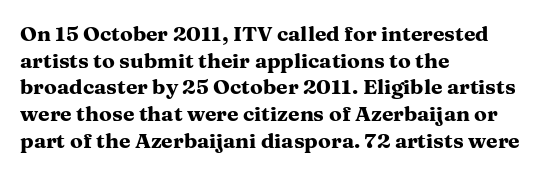
Honestly, the row spacing looks completely unremarkable. Posture: upright roman. Plenty of ink on the page — the face is bold. Typeset ragged right — the left edge is the straight one.
